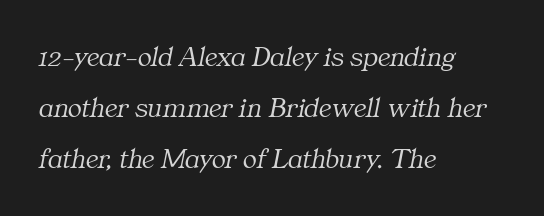
{"serif": "yes", "italic": "yes", "lean": "right", "slant_degrees": 11, "bold": "no", "weight": "light", "width": "normal", "stroke_contrast": "medium", "x_height": "medium", "monospaced": "no", "underline": "no", "align": "left", "line_spacing_ratio": 1.76, "letter_spacing": "normal", "letter_spacing_em": 0.0, "glyph_px": 29}
